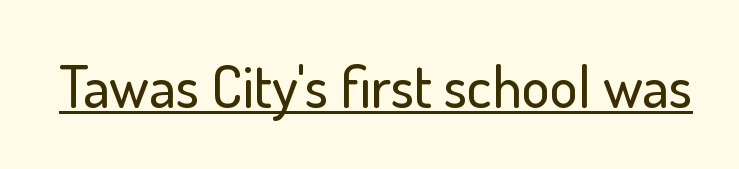
Q: Is the text italic (slanted)? A: No, it is upright.
Q: Is the typeface a serif or a sans-serif typeface? A: Sans-serif.
Q: Is the text underlined? A: Yes.
Q: Is the spacing between letters normal or unusually wide? A: Normal.
Q: Width (condensed, normal, or wide)? A: Normal.
Q: Stroke contrast? A: Low.
Q: x-height? A: Small.
Q: Monospaced? A: No.
